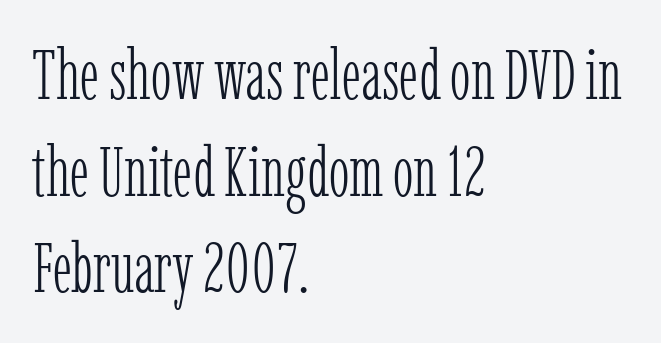
Q: Is the text bold? A: No.
Q: Is the text italic (slanted)? A: No, it is upright.
Q: Is the typeface a serif or a sans-serif typeface? A: Serif.
Q: Is the text underlined? A: No.
Q: How is the paragraph aligned? A: Left-aligned.
Q: Is the spacing between letters normal or unusually wide? A: Normal.
Q: Is the spacing between lines tight, normal or loose? A: Normal.
Q: Width (condensed, normal, or wide)? A: Condensed.
Q: Stroke contrast? A: Low.
Q: x-height? A: Medium.
Q: Monospaced? A: No.
